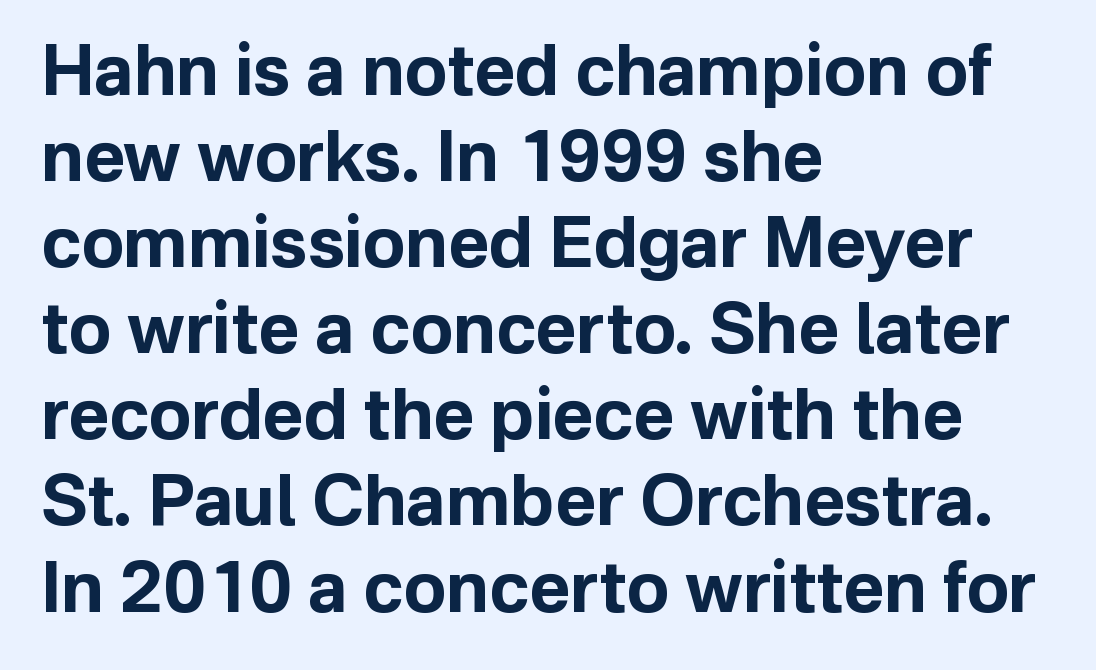
The sample has been set heavy, in full bold. Note: no serifs on the glyphs. The rendering uses natural spacing where letterforms have individual widths. Is there any slant? The stems are plumb. Students, note that the glyphs here touch the page at normal intervals. Check the space under the baseline: it is left empty.
